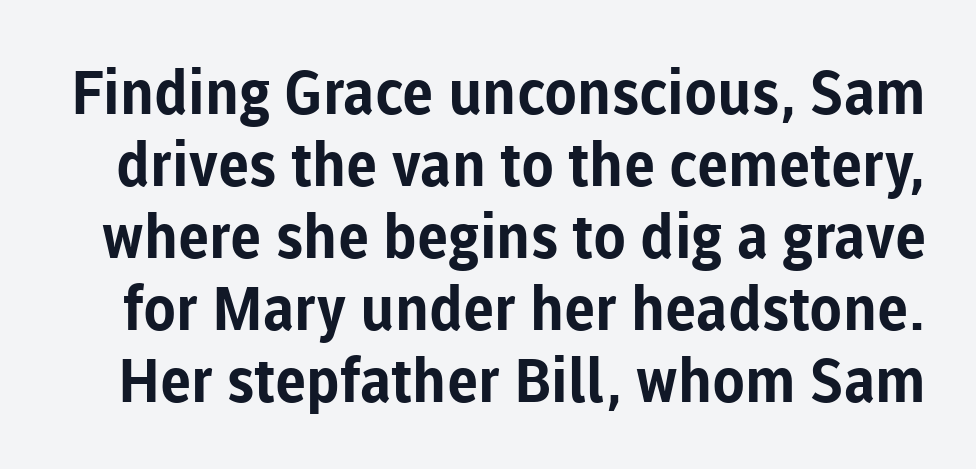
The image shows 61 px bold sans-serif type, upright; set line spacing 1.18x, normal letter spacing, not underlined; low stroke contrast and a medium x-height.
